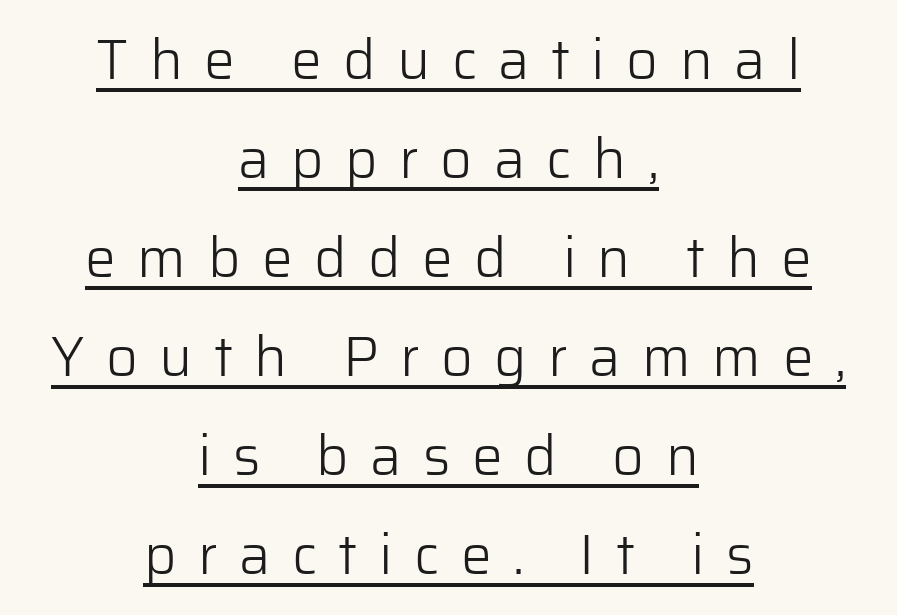
The image shows 55 px light sans-serif type, upright; set centered, line spacing 1.8x, unusually wide letter spacing (+0.39 em), underlined; low stroke contrast and a medium x-height.
